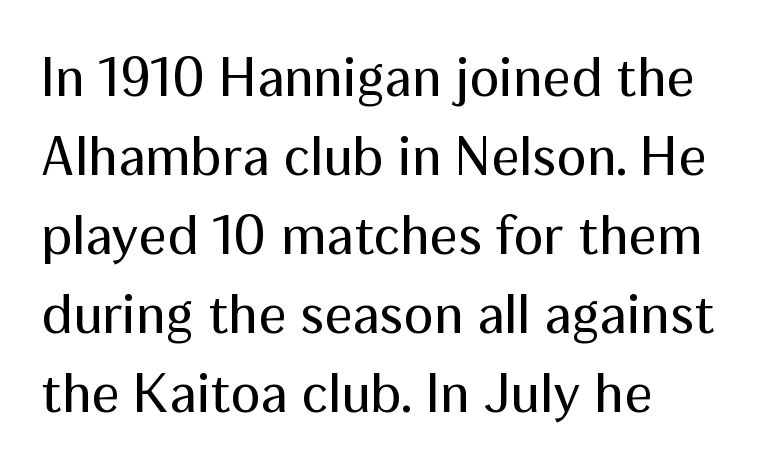
The image shows 56 px regular-weight sans-serif type, upright; set normal line spacing (1.41x), normal letter spacing, not underlined; medium stroke contrast and a medium x-height.
